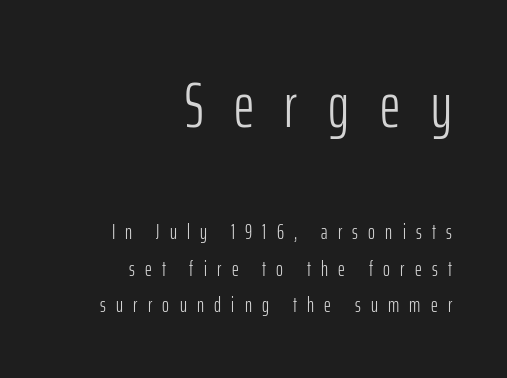
The image shows 63 px light, condensed sans-serif type, upright; set right-aligned, line spacing 1.74x, unusually wide letter spacing (+0.49 em), not underlined; the first (top) block is 3.0x larger; low stroke contrast and a medium x-height.
